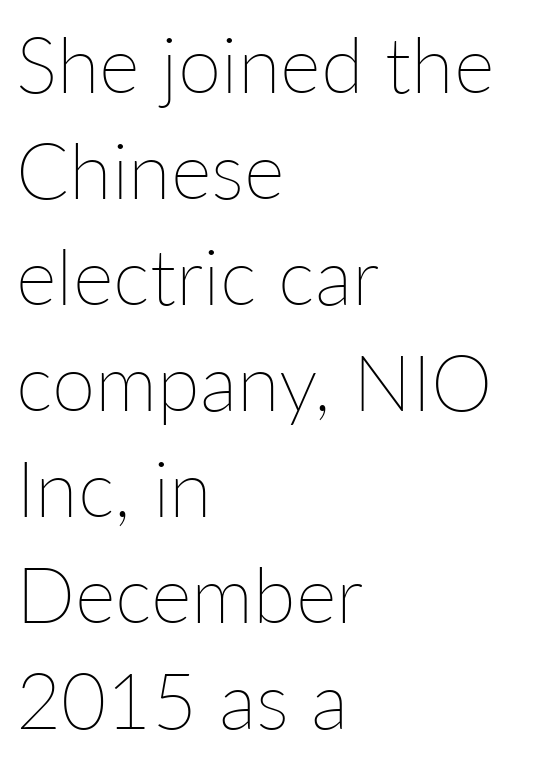
Q: Is the text bold? A: No.
Q: Is the text italic (slanted)? A: No, it is upright.
Q: Is the text underlined? A: No.
Q: How is the paragraph aligned? A: Left-aligned.
Q: Is the spacing between letters normal or unusually wide? A: Normal.
Q: Is the spacing between lines tight, normal or loose? A: Normal.
Q: Width (condensed, normal, or wide)? A: Normal.
Q: Stroke contrast? A: Low.
Q: x-height? A: Medium.
Q: Monospaced? A: No.
